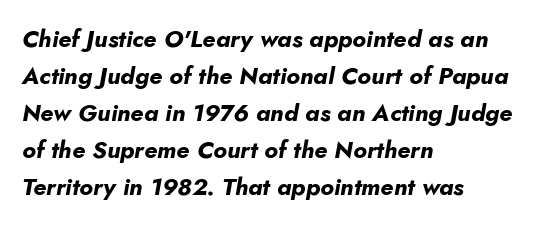
{"italic": "yes", "lean": "right", "slant_degrees": 10, "bold": "yes", "underline": "no", "align": "left", "line_spacing": "normal", "line_spacing_ratio": 1.54, "letter_spacing": "normal", "letter_spacing_em": 0.0, "glyph_px": 24}
